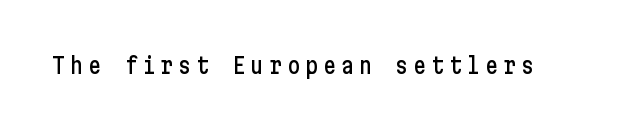
Honestly, the letter spacing is so wide it's the main thing you notice. The letters stand straight up with perfectly vertical stems. Plain, unruled lines of type.
